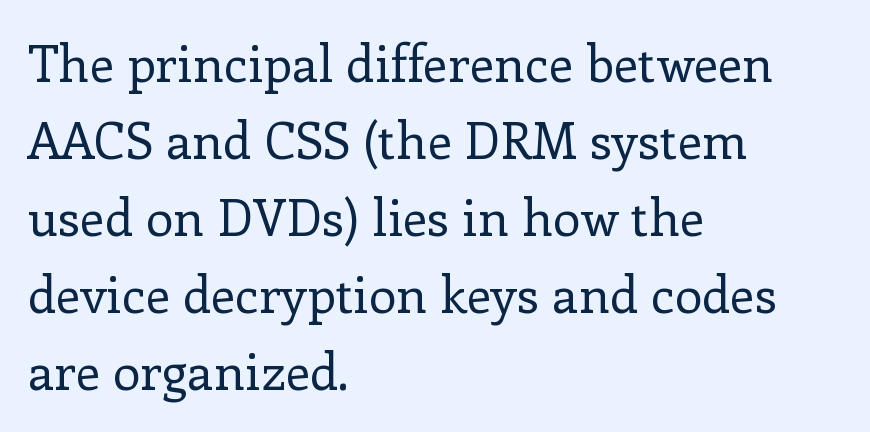
{"serif": "yes", "italic": "no", "bold": "no", "weight": "regular", "width": "normal", "stroke_contrast": "low", "x_height": "medium", "monospaced": "no", "underline": "no", "align": "left", "line_spacing": "normal", "line_spacing_ratio": 1.54, "letter_spacing": "normal", "letter_spacing_em": 0.0, "glyph_px": 50}
